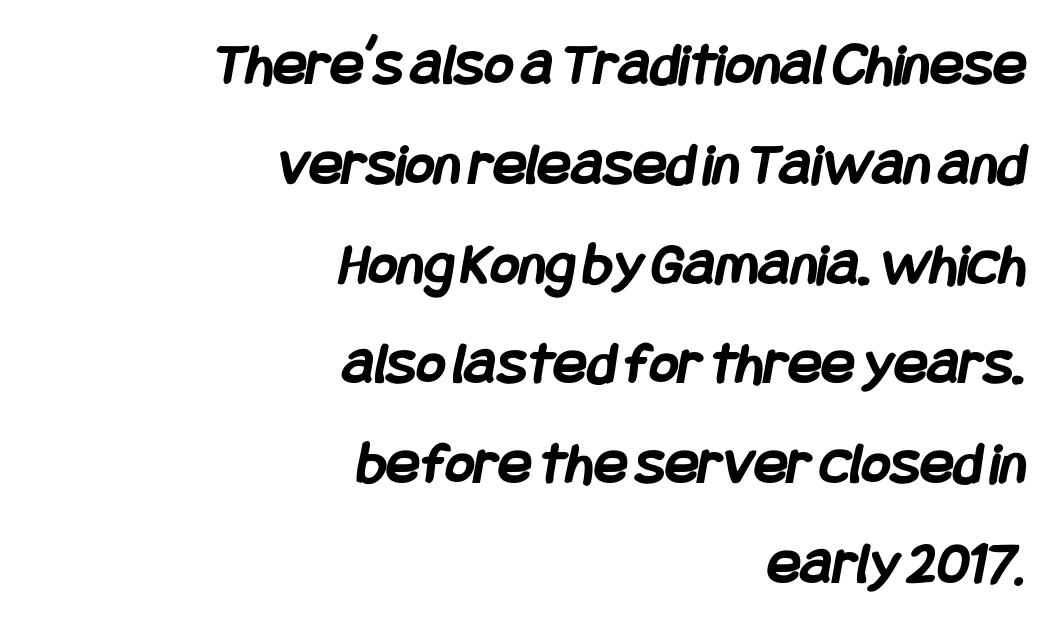
{"serif": "no", "bold": "yes", "weight": "semibold", "width": "condensed", "stroke_contrast": "low", "x_height": "large", "underline": "no", "align": "right", "line_spacing": "normal", "line_spacing_ratio": 1.61, "letter_spacing": "normal", "letter_spacing_em": 0.0, "glyph_px": 62}
